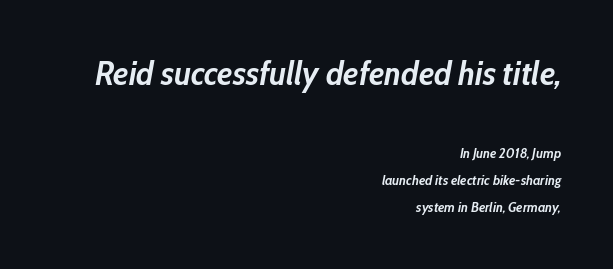
The lettering tilts uniformly, giving the passage an italic look. These lines stand farther apart than default settings would place them. The face used here is proportionally spaced, like ordinary book or web type. Any mark beneath the type? The region is blank. Type size steps down from the first block to the second.
